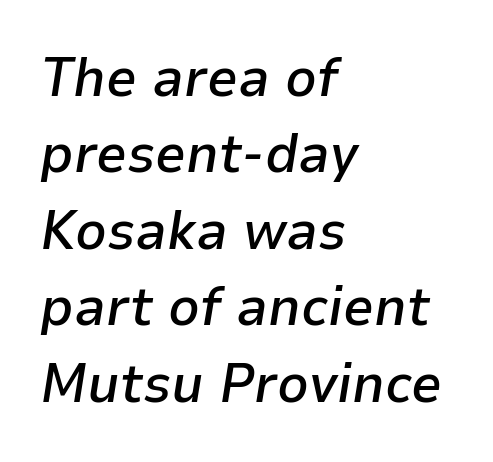
Q: Is the text bold? A: Semi-bold.
Q: Is the text italic (slanted)? A: Yes, it leans right by about 9 degrees.
Q: Is the text underlined? A: No.
Q: How is the paragraph aligned? A: Left-aligned.
Q: Is the spacing between letters normal or unusually wide? A: Normal.
Q: Is the spacing between lines tight, normal or loose? A: Normal.
Q: Width (condensed, normal, or wide)? A: Normal.
Q: Stroke contrast? A: Low.
Q: x-height? A: Medium.
Q: Monospaced? A: No.
